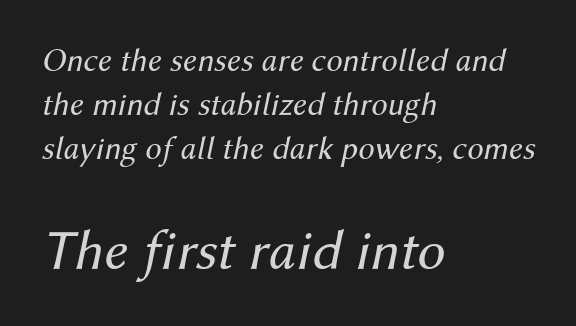
This block has exactly the height ordinary leading produces. This sample uses an oblique cut, with every glyph tilted off the vertical. The paragraph has a hard left edge and a soft right edge. Just letters on the line, the space beneath them empty. Note: smaller setting up top, larger setting below.
